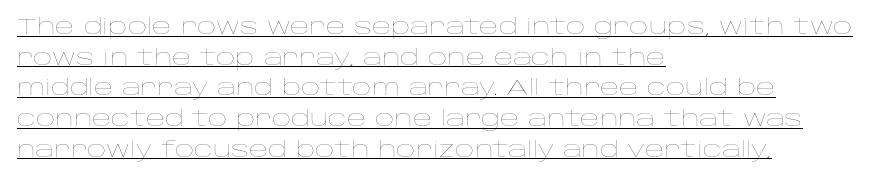
The image shows 21 px text type, upright; set left-aligned, normal line spacing (1.46x), normal letter spacing, underlined.
